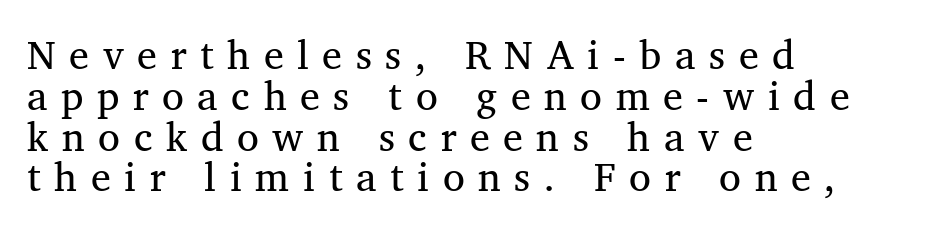
The image shows 40 px regular-weight serif type, upright; set left-aligned, tight line spacing (1.02x), unusually wide letter spacing (+0.34 em), not underlined; medium stroke contrast and a medium x-height.
